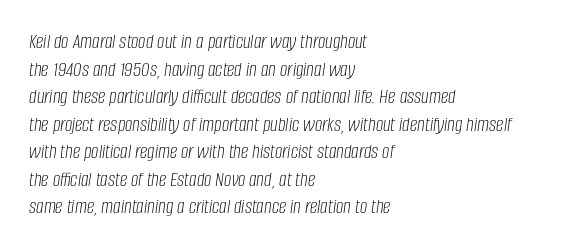
Q: Is the text bold? A: No.
Q: Is the text italic (slanted)? A: Yes, it leans right by about 8 degrees.
Q: Is the text underlined? A: No.
Q: How is the paragraph aligned? A: Left-aligned.
Q: Is the spacing between letters normal or unusually wide? A: Normal.
Q: Is the spacing between lines tight, normal or loose? A: Normal.
